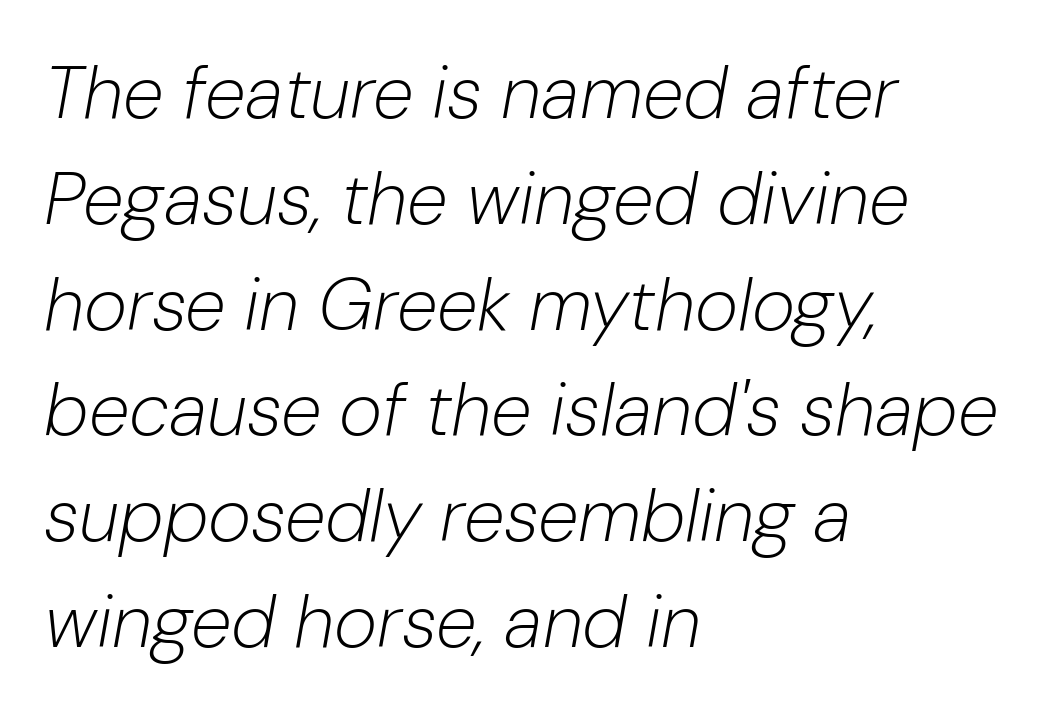
Q: Is the text bold? A: No.
Q: Is the text italic (slanted)? A: Yes, it leans right by about 10 degrees.
Q: Is the text underlined? A: No.
Q: How is the paragraph aligned? A: Left-aligned.
Q: Is the spacing between letters normal or unusually wide? A: Normal.
Q: Is the spacing between lines tight, normal or loose? A: Normal.
Q: Width (condensed, normal, or wide)? A: Normal.
Q: Stroke contrast? A: Low.
Q: x-height? A: Medium.
Q: Monospaced? A: No.
